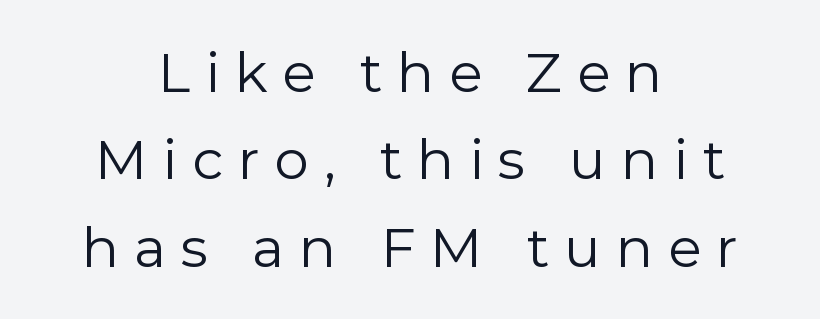
{"serif": "no", "italic": "no", "bold": "no", "weight": "regular", "width": "normal", "x_height": "medium", "monospaced": "no", "underline": "no", "align": "center", "line_spacing": "normal", "line_spacing_ratio": 1.59, "letter_spacing": "wide", "letter_spacing_em": 0.27, "glyph_px": 55}
